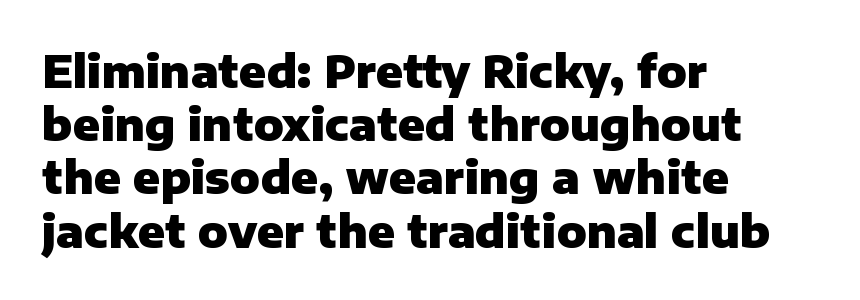
The lettering holds an erect, upright posture throughout. Tracking value appears to be zero — textbook default spacing. Descenders hang freely into open space. The passage shown is typeset with a sans-serif family.
